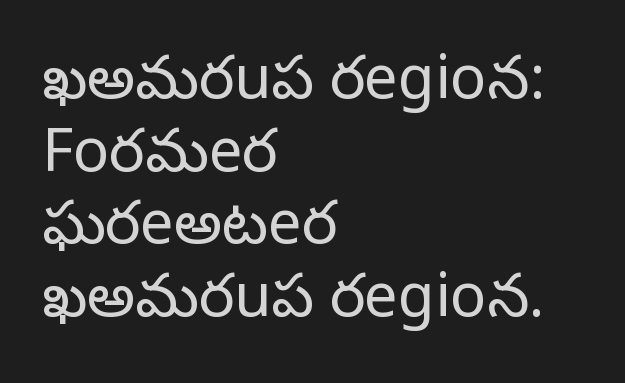
Q: Is the text bold? A: No.
Q: Is the text italic (slanted)? A: No, it is upright.
Q: Is the typeface a serif or a sans-serif typeface? A: Sans-serif.
Q: Is the text underlined? A: No.
Q: How is the paragraph aligned? A: Left-aligned.
Q: Is the spacing between letters normal or unusually wide? A: Normal.
Q: Width (condensed, normal, or wide)? A: Normal.
Q: Stroke contrast? A: Low.
Q: x-height? A: Medium.
Q: Monospaced? A: No.
